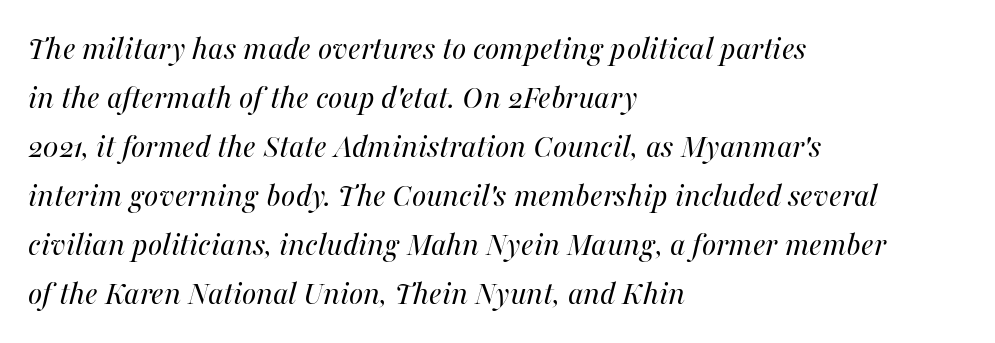
This rendering features lettering with no underline. These glyphs show unthickened strokes, regular width or finer. Short and long lines alike share a common starting point at left. Standard letterfit; no display-style spreading of the glyphs. Is the type slanted? Yes — the strokes lean at a clear angle. Spacing verdict: proportional, widths tailored to each character.
